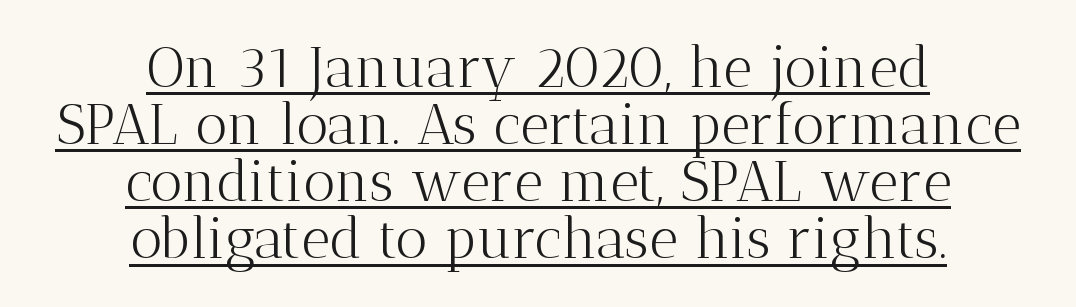
{"serif": "yes", "italic": "no", "bold": "no", "weight": "light", "width": "normal", "stroke_contrast": "medium", "x_height": "medium", "monospaced": "no", "underline": "yes", "align": "center", "line_spacing": "tight", "line_spacing_ratio": 1.02, "letter_spacing": "normal", "letter_spacing_em": 0.0, "glyph_px": 56}
